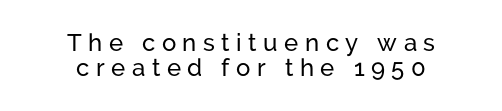
The space beneath each line is pristine and unruled. Horizontal bands of white between lines are thin slivers. The letters are spread apart with noticeably loose tracking. Upright lettering throughout.
